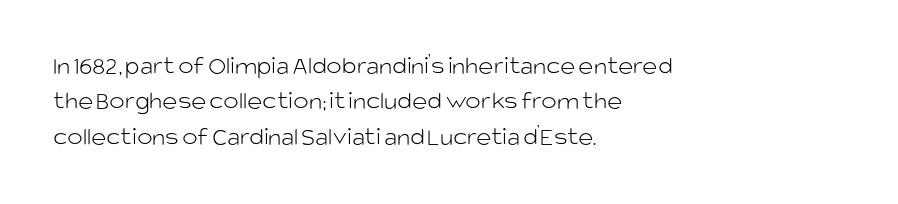
Vertically, the passage feels balanced, rows spaced as you'd expect. No italicization has been applied; the sample stays upright. A bare baseline throughout the passage. Think standard paragraph weight, or any step lighter than that.
